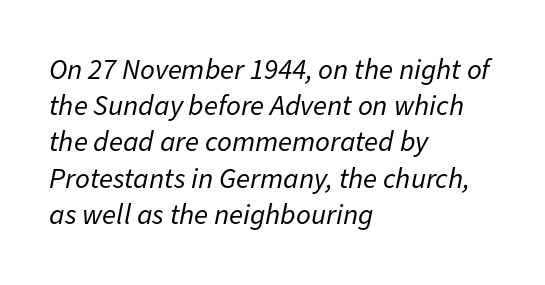
{"italic": "yes", "lean": "right", "slant_degrees": 11, "bold": "no", "weight": "regular", "width": "normal", "stroke_contrast": "low", "x_height": "medium", "monospaced": "no", "underline": "no", "align": "left", "line_spacing": "normal", "line_spacing_ratio": 1.25, "letter_spacing": "normal", "letter_spacing_em": 0.0, "glyph_px": 29}
